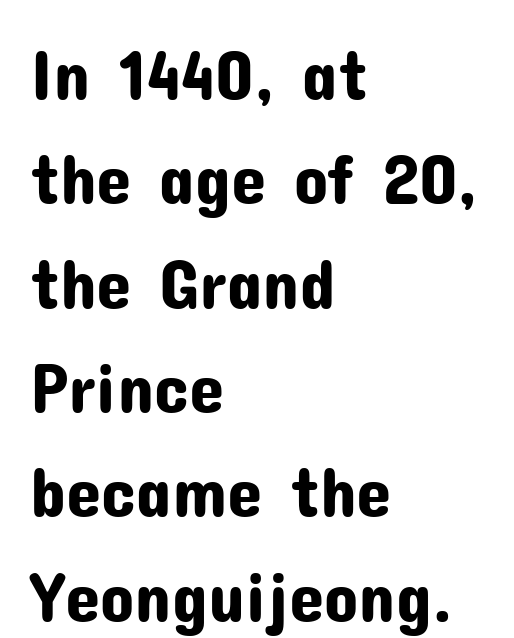
Q: Is the text italic (slanted)? A: No, it is upright.
Q: Is the typeface a serif or a sans-serif typeface? A: Sans-serif.
Q: Is the text underlined? A: No.
Q: How is the paragraph aligned? A: Left-aligned.
Q: Is the spacing between letters normal or unusually wide? A: Normal.
Q: Is the spacing between lines tight, normal or loose? A: Normal.
Q: Width (condensed, normal, or wide)? A: Normal.
Q: Stroke contrast? A: Low.
Q: x-height? A: Medium.
Q: Monospaced? A: No.
